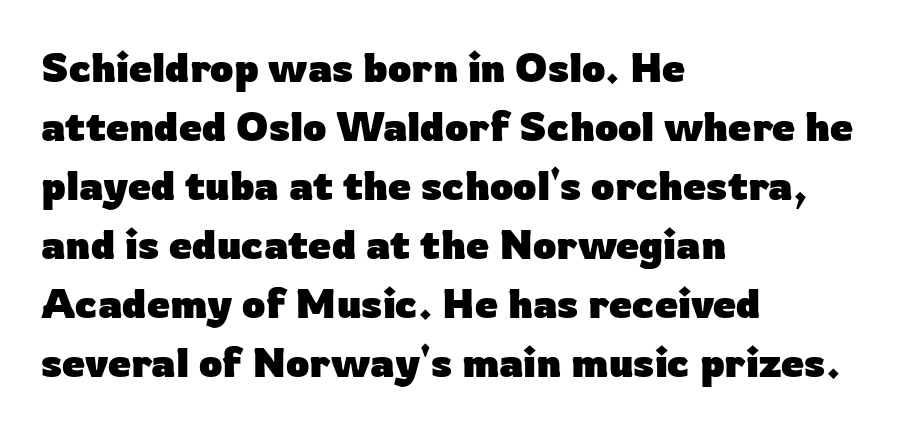
The lines in this sample share a left origin and differ only in where they stop. This sample uses an upright cut, with every glyph sitting square on the baseline. The leading is moderate, giving the passage an even texture. The face used here has the dense, thick strokes of a bold. This rendering features lettering with no underline.
